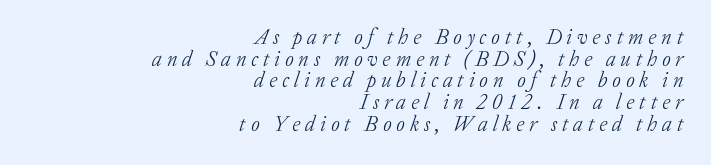
The image shows 21 px text type, italic (leaning right); set right-aligned, tight line spacing (1.03x), unusually wide letter spacing (+0.23 em), not underlined.
